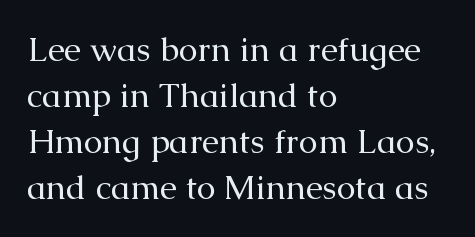
Q: Is the text bold? A: No.
Q: Is the text italic (slanted)? A: No, it is upright.
Q: Is the typeface a serif or a sans-serif typeface? A: Serif.
Q: Is the text underlined? A: No.
Q: How is the paragraph aligned? A: Left-aligned.
Q: Is the spacing between letters normal or unusually wide? A: Normal.
Q: Is the spacing between lines tight, normal or loose? A: Normal.
Q: Width (condensed, normal, or wide)? A: Normal.
Q: Stroke contrast? A: Medium.
Q: x-height? A: Medium.
Q: Monospaced? A: No.
